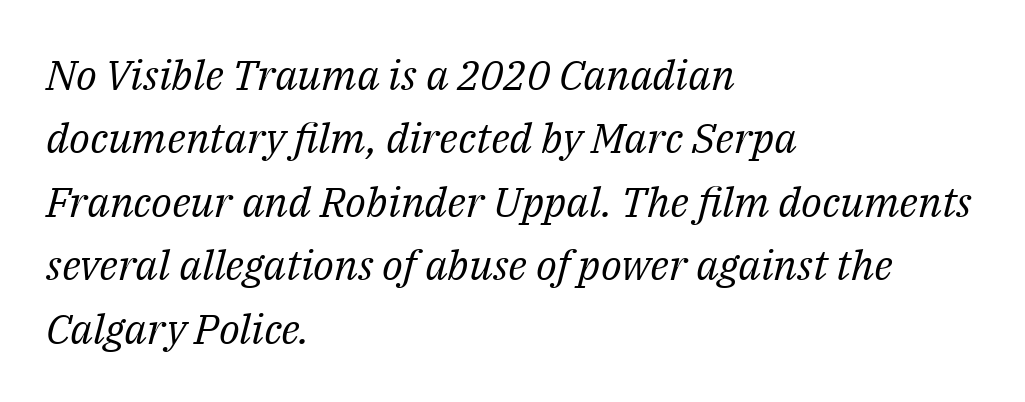
The image shows 42 px regular-weight serif type, italic (leaning right); set left-aligned, normal line spacing (1.51x), normal letter spacing, not underlined; medium stroke contrast and a medium x-height.
